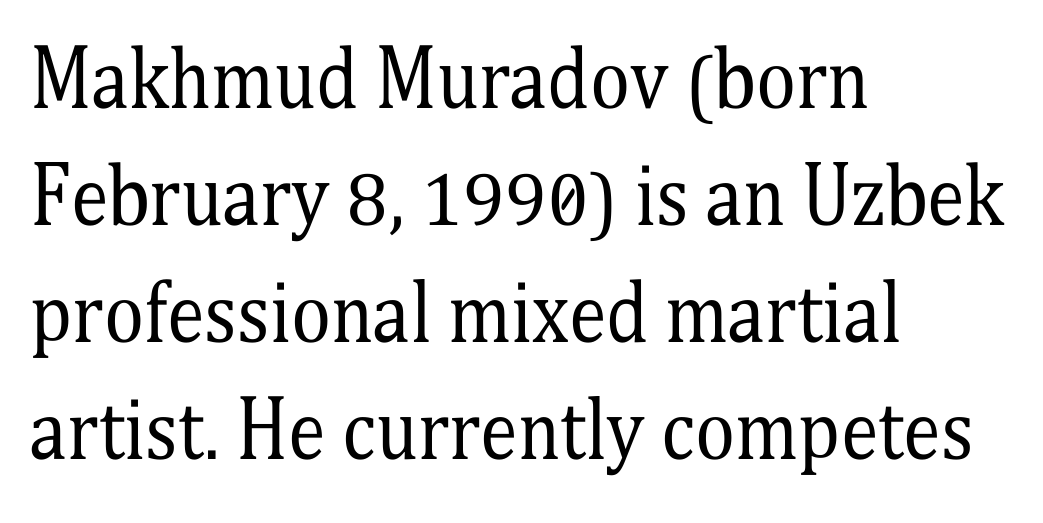
{"serif": "yes", "italic": "no", "bold": "no", "weight": "regular", "width": "condensed", "stroke_contrast": "medium", "x_height": "medium", "monospaced": "no", "underline": "no", "align": "left", "line_spacing": "normal", "line_spacing_ratio": 1.54, "letter_spacing": "normal", "letter_spacing_em": 0.0, "glyph_px": 76}
